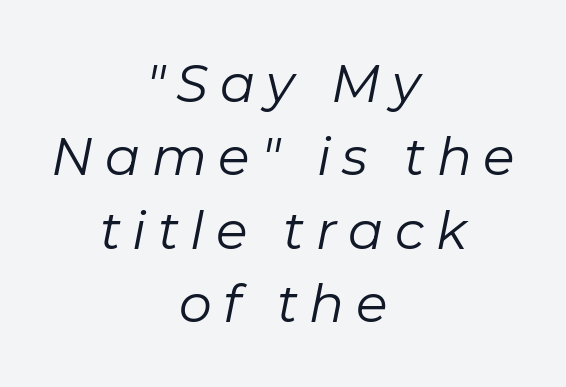
Vertical stems look standard width or narrower in stroke. Tracking here is generous; glyphs stand well apart from one another. Slanted lettering throughout. A typesetter would call this proportional, since set widths differ per character.
